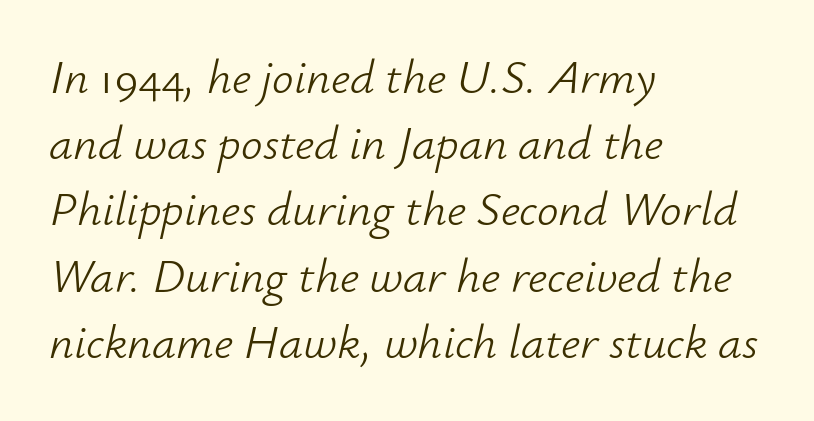
Q: Is the text bold? A: No.
Q: Is the text italic (slanted)? A: Yes, it leans right by about 12 degrees.
Q: Is the text underlined? A: No.
Q: How is the paragraph aligned? A: Left-aligned.
Q: Is the spacing between letters normal or unusually wide? A: Normal.
Q: Is the spacing between lines tight, normal or loose? A: Normal.
Q: Width (condensed, normal, or wide)? A: Normal.
Q: Stroke contrast? A: Low.
Q: x-height? A: Small.
Q: Monospaced? A: No.
